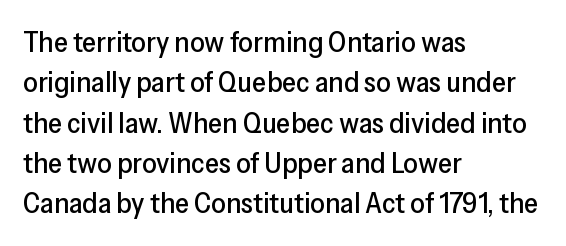
Q: Is the text italic (slanted)? A: No, it is upright.
Q: Is the typeface a serif or a sans-serif typeface? A: Sans-serif.
Q: Is the text underlined? A: No.
Q: How is the paragraph aligned? A: Left-aligned.
Q: Is the spacing between letters normal or unusually wide? A: Normal.
Q: Is the spacing between lines tight, normal or loose? A: Normal.
Q: Width (condensed, normal, or wide)? A: Normal.
Q: Stroke contrast? A: Low.
Q: x-height? A: Medium.
Q: Monospaced? A: No.
